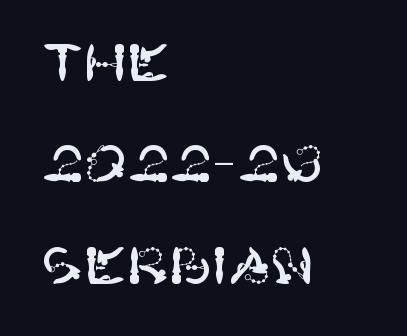
The image shows 51 px sans-serif type, upright; set left-aligned, loose line spacing (1.99x), normal letter spacing, not underlined; high stroke contrast and a large x-height.
